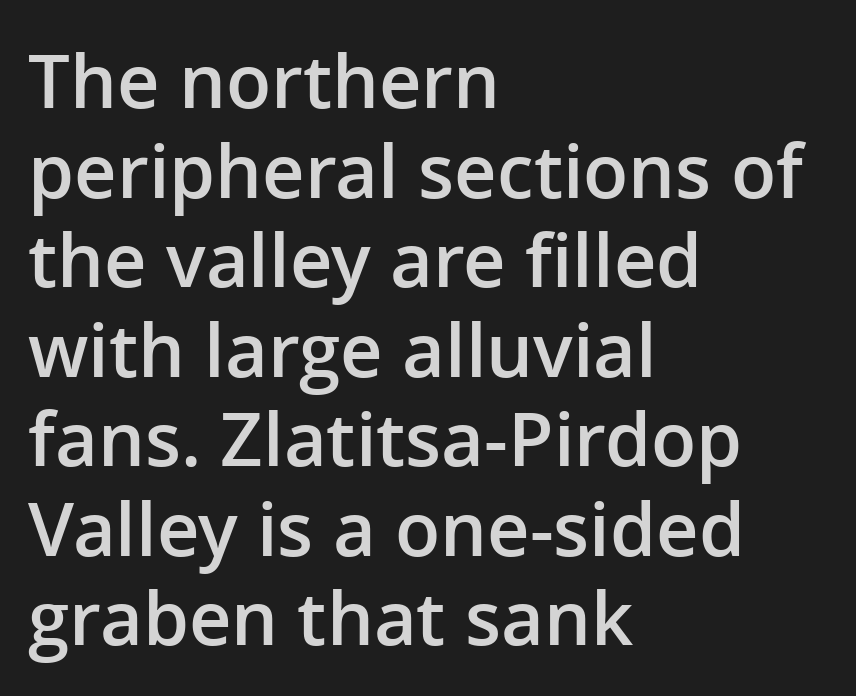
The image shows 74 px semibold sans-serif type, upright; set left-aligned, line spacing 1.21x, normal letter spacing, not underlined; low stroke contrast and a medium x-height.
